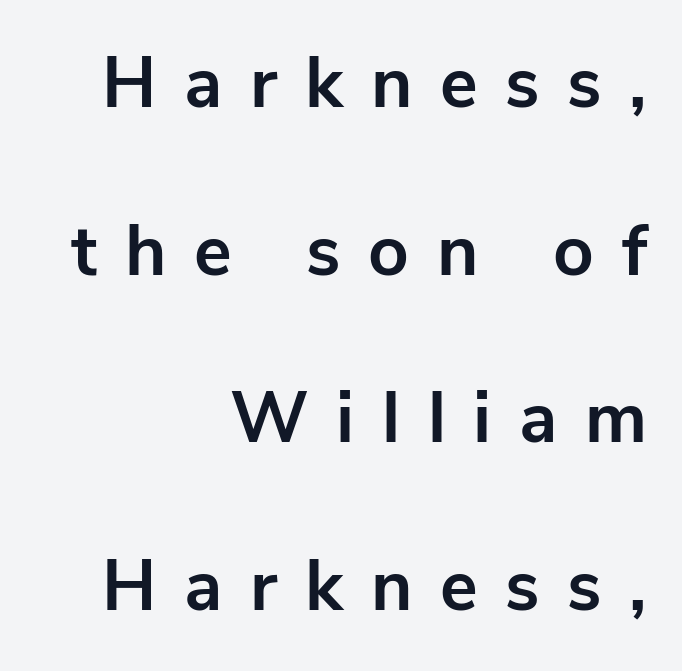
Q: Is the text bold? A: Yes.
Q: Is the text italic (slanted)? A: No, it is upright.
Q: Is the typeface a serif or a sans-serif typeface? A: Sans-serif.
Q: Is the text underlined? A: No.
Q: How is the paragraph aligned? A: Right-aligned.
Q: Is the spacing between letters normal or unusually wide? A: Unusually wide.
Q: Is the spacing between lines tight, normal or loose? A: Loose.
Q: Width (condensed, normal, or wide)? A: Normal.
Q: Stroke contrast? A: Low.
Q: x-height? A: Medium.
Q: Monospaced? A: No.
